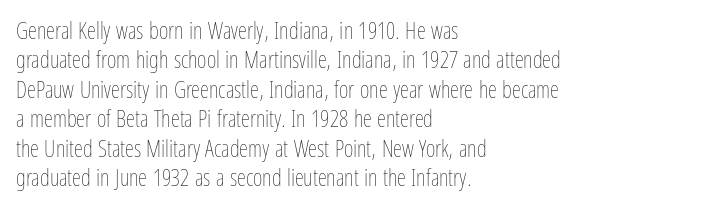
{"italic": "no", "bold": "no", "underline": "no", "align": "left", "line_spacing": "normal", "line_spacing_ratio": 1.28, "letter_spacing": "normal", "letter_spacing_em": 0.0, "glyph_px": 23}
